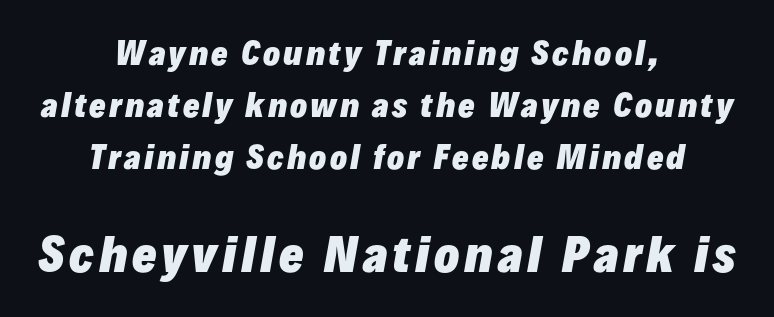
{"italic": "yes", "lean": "right", "slant_degrees": 10, "bold": "yes", "weight": "heavy", "width": "normal", "stroke_contrast": "low", "x_height": "medium", "monospaced": "no", "underline": "no", "align": "center", "line_spacing": "normal", "line_spacing_ratio": 1.67, "larger_block": "second", "size_ratio": 1.48, "glyph_px": 46}
